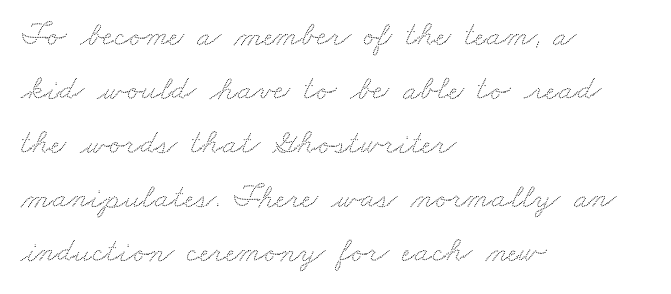
The image shows 34 px wide type; set left-aligned, normal line spacing (1.59x), normal letter spacing, not underlined; low stroke contrast and a small x-height.
